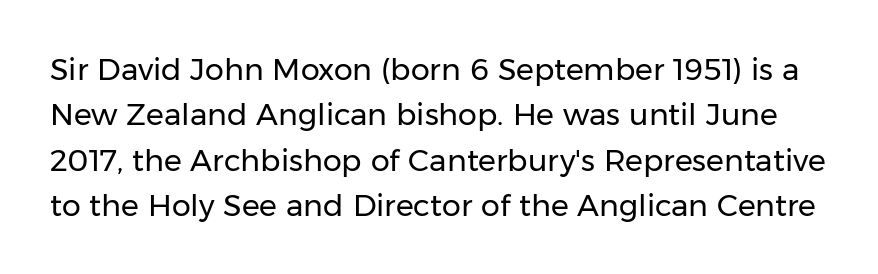
The image shows 30 px regular-weight sans-serif type, upright; set normal line spacing (1.51x), normal letter spacing, not underlined; low stroke contrast and a medium x-height.
